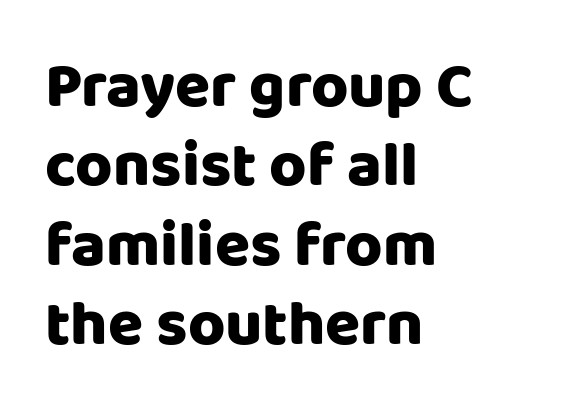
Q: Is the text italic (slanted)? A: No, it is upright.
Q: Is the typeface a serif or a sans-serif typeface? A: Sans-serif.
Q: Is the text underlined? A: No.
Q: How is the paragraph aligned? A: Left-aligned.
Q: Is the spacing between letters normal or unusually wide? A: Normal.
Q: Width (condensed, normal, or wide)? A: Normal.
Q: Stroke contrast? A: Low.
Q: x-height? A: Large.
Q: Monospaced? A: No.
